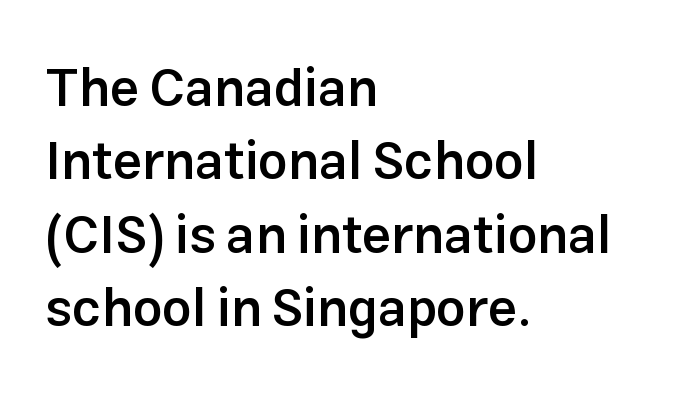
What's the leading like? Ordinary, nothing unusual. Glance below the letters and you will spot only blank space. The line texture is even and compact thanks to regular tracking. Each letter keeps its own natural width here, so spacing adapts to shape.
